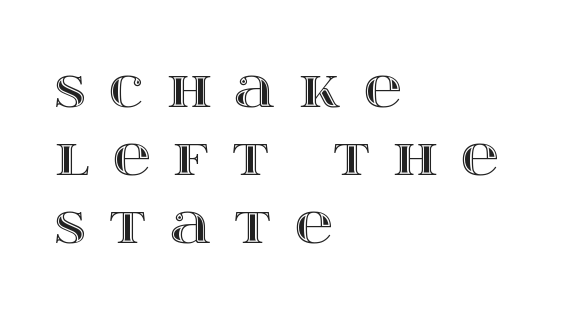
The image shows 52 px wide type, upright; set left-aligned, normal line spacing (1.31x), unusually wide letter spacing (+0.45 em), not underlined; a large x-height.
